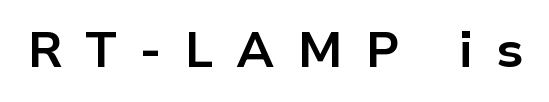
The designer went with a sans here, leaving each stem footless. Is this a fixed-width face? No — the glyphs have proportional, varying widths. The sample has been set heavy, in full bold. Rule under the text: the space is simply empty.
